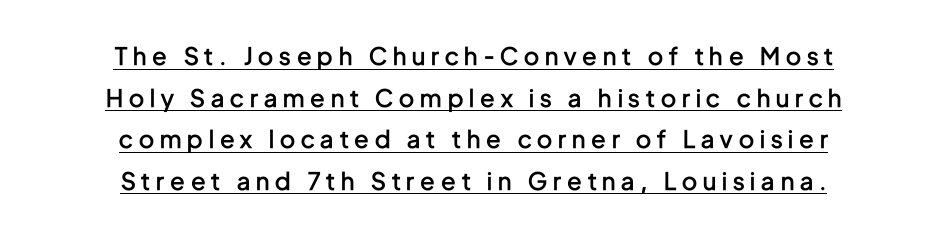
Characters remain perfectly vertical along every line. Firm but not heavy-handed strokes: this text is semibold. The setting favours the middle, as headings and verse often do. Inter-character spacing is expanded well beyond the font's built-in metrics. Compared with undecorated copy, this sample adds a rule below the words.
